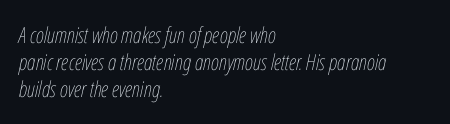
This rendering features lettering with no underline. Stroke mass is kept to a normal reading level or below. The ragged edge is on the right, which tells us the setting is flush left. The letters are slanted; this is an italic face. These lines keep a tight, regular rhythm from letter to letter.
